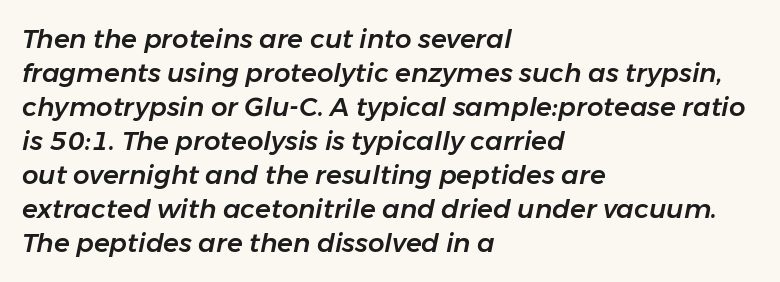
The image shows 26 px text type, italic (leaning right); set left-aligned, normal line spacing (1.31x), normal letter spacing, not underlined.
